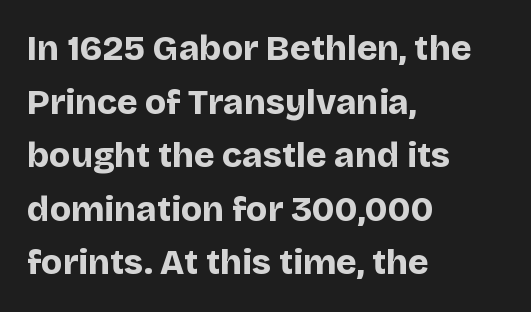
The image shows 35 px bold sans-serif type, upright; set left-aligned, normal line spacing (1.53x), normal letter spacing, not underlined; low stroke contrast and a large x-height.
